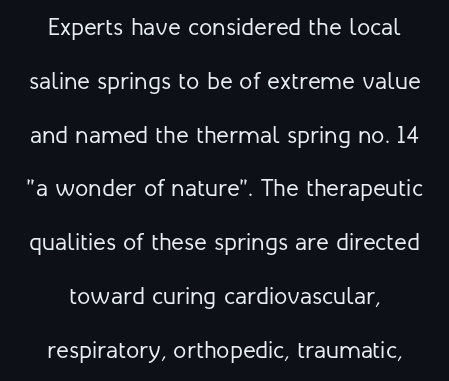
It's the straight-up-and-down kind of type. The letterforms sit at book weight or below. Check the space under the baseline: it is left empty. The line texture is even and compact thanks to regular tracking. In terms of leading, this rendering errs on the spacious side.
